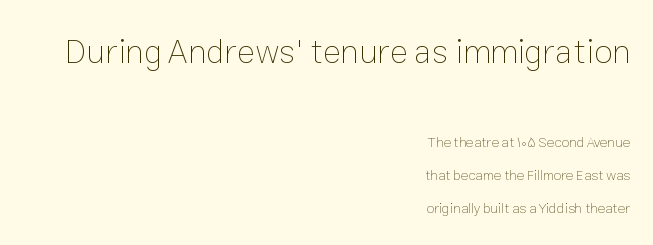
Q: Is the text bold? A: No.
Q: Is the text italic (slanted)? A: No, it is upright.
Q: Is the text underlined? A: No.
Q: How is the paragraph aligned? A: Right-aligned.
Q: Is the spacing between letters normal or unusually wide? A: Normal.
Q: Is the spacing between lines tight, normal or loose? A: Loose.
Q: Which block of text is set in a larger size, the first (top) or the second (bottom)? A: The first (top) one.
Q: Width (condensed, normal, or wide)? A: Normal.
Q: Stroke contrast? A: Low.
Q: x-height? A: Medium.
Q: Monospaced? A: No.
